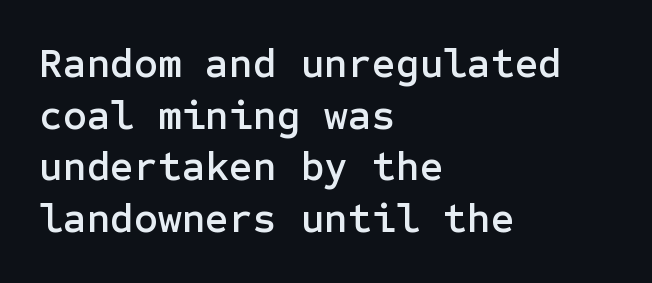
Q: Is the text italic (slanted)? A: No, it is upright.
Q: Is the typeface a serif or a sans-serif typeface? A: Sans-serif.
Q: Is the text underlined? A: No.
Q: How is the paragraph aligned? A: Left-aligned.
Q: Is the spacing between letters normal or unusually wide? A: Normal.
Q: Is the spacing between lines tight, normal or loose? A: Normal.
Q: Width (condensed, normal, or wide)? A: Normal.
Q: Stroke contrast? A: Low.
Q: x-height? A: Medium.
